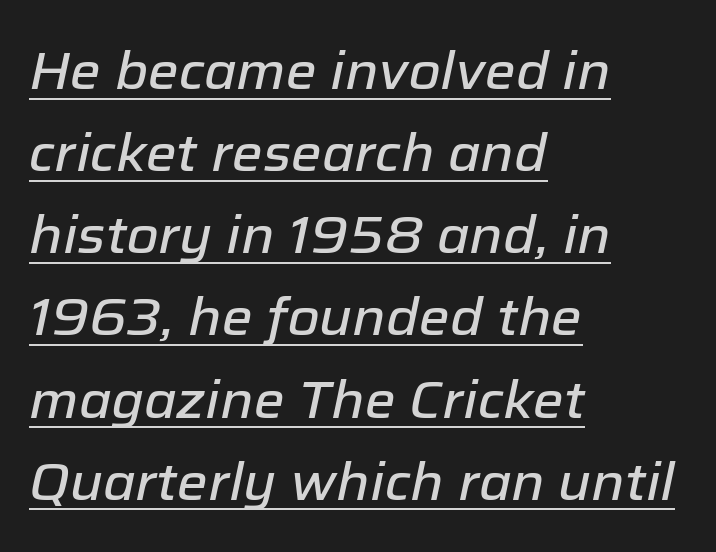
Q: Is the text italic (slanted)? A: Yes, it leans right by about 12 degrees.
Q: Is the text underlined? A: Yes.
Q: How is the paragraph aligned? A: Left-aligned.
Q: Is the spacing between letters normal or unusually wide? A: Normal.
Q: Is the spacing between lines tight, normal or loose? A: Normal.
Q: Width (condensed, normal, or wide)? A: Normal.
Q: Stroke contrast? A: Low.
Q: x-height? A: Medium.
Q: Monospaced? A: No.
